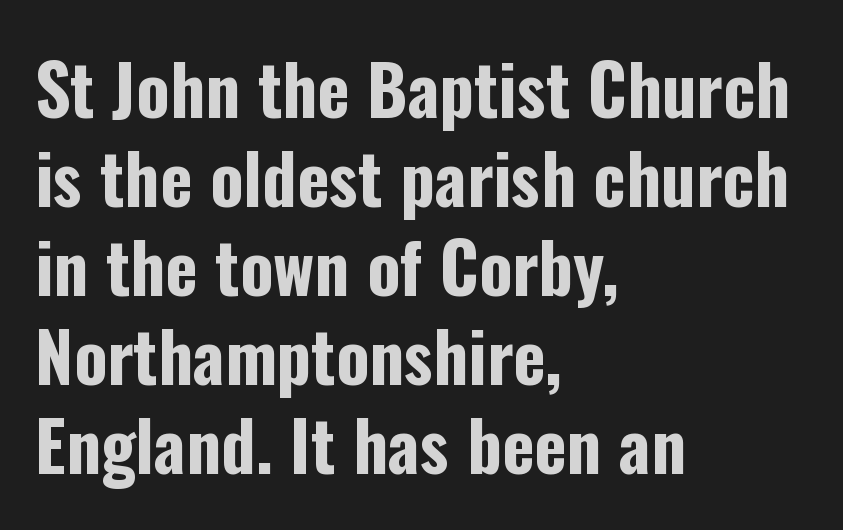
Q: Is the text bold? A: Yes.
Q: Is the text italic (slanted)? A: No, it is upright.
Q: Is the typeface a serif or a sans-serif typeface? A: Sans-serif.
Q: Is the text underlined? A: No.
Q: How is the paragraph aligned? A: Left-aligned.
Q: Is the spacing between letters normal or unusually wide? A: Normal.
Q: Is the spacing between lines tight, normal or loose? A: Normal.
Q: Width (condensed, normal, or wide)? A: Condensed.
Q: Stroke contrast? A: Low.
Q: x-height? A: Medium.
Q: Monospaced? A: No.
